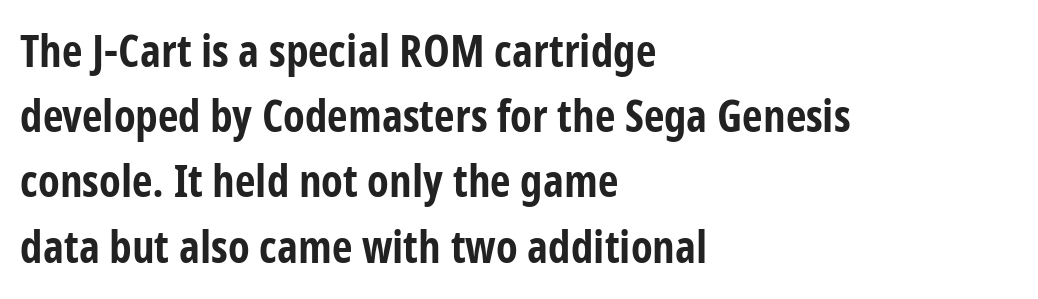
The image shows 45 px bold, condensed sans-serif type, upright; set left-aligned, normal line spacing (1.45x), normal letter spacing, not underlined; low stroke contrast and a medium x-height.
